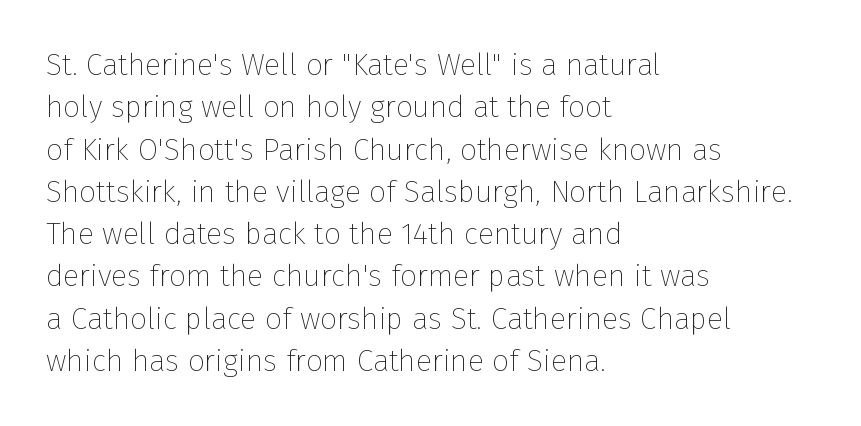
{"serif": "no", "italic": "no", "bold": "no", "weight": "thin", "width": "normal", "stroke_contrast": "low", "x_height": "medium", "monospaced": "no", "underline": "no", "align": "left", "line_spacing": "normal", "line_spacing_ratio": 1.41, "letter_spacing": "normal", "letter_spacing_em": 0.0, "glyph_px": 30}
